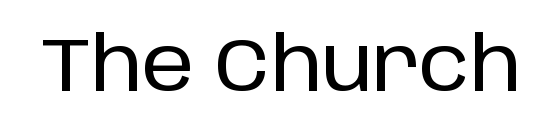
The image shows 75 px sans-serif type, upright; set normal letter spacing, not underlined; low stroke contrast and a large x-height.
